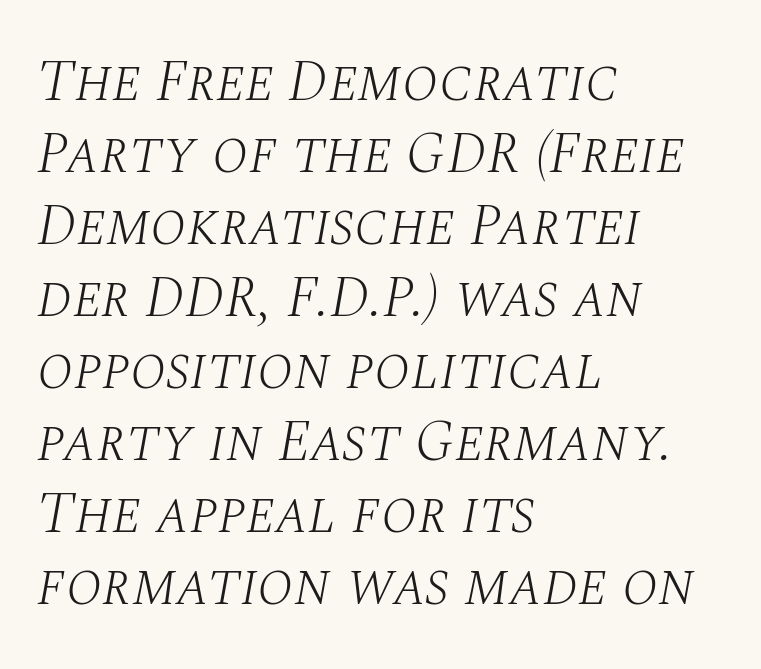
Each letter's strokes conclude with small projecting serifs. The passage shown is not bold in any degree. Compared with ordinary roman type, these characters are visibly tilted. Standard letterfit; no display-style spreading of the glyphs. The rendering uses natural spacing where letterforms have individual widths. Descender tails drop into unmarked territory.
